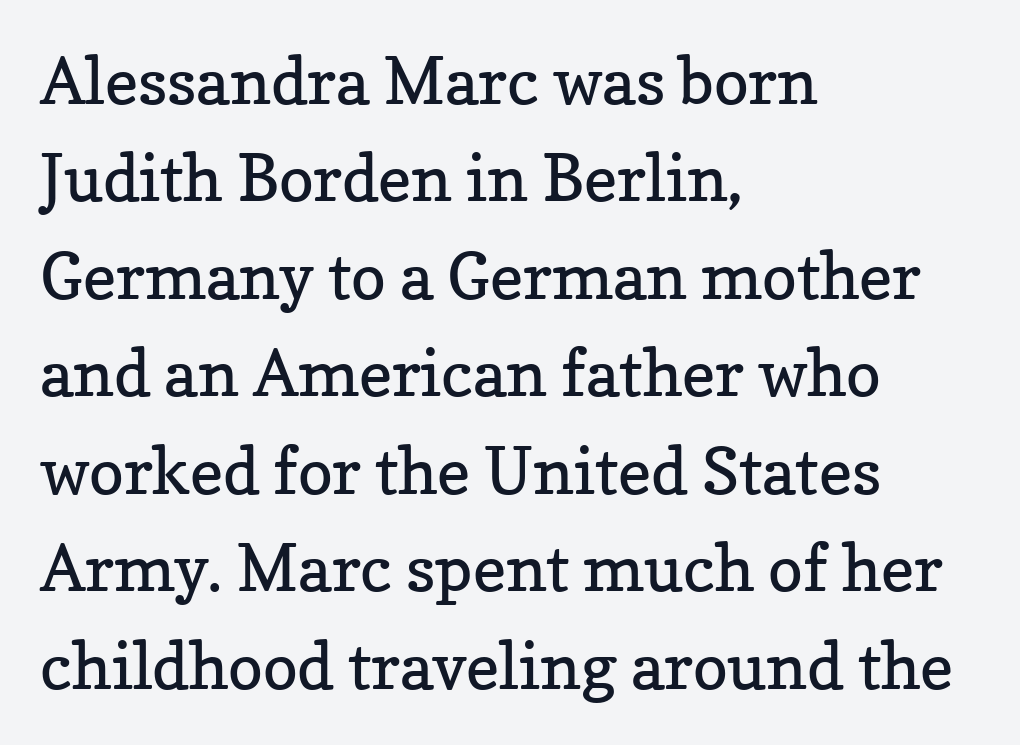
{"serif": "yes", "italic": "no", "bold": "no", "weight": "regular", "width": "normal", "stroke_contrast": "low", "x_height": "medium", "monospaced": "no", "underline": "no", "align": "left", "line_spacing": "normal", "line_spacing_ratio": 1.5, "letter_spacing": "normal", "letter_spacing_em": 0.0, "glyph_px": 65}
